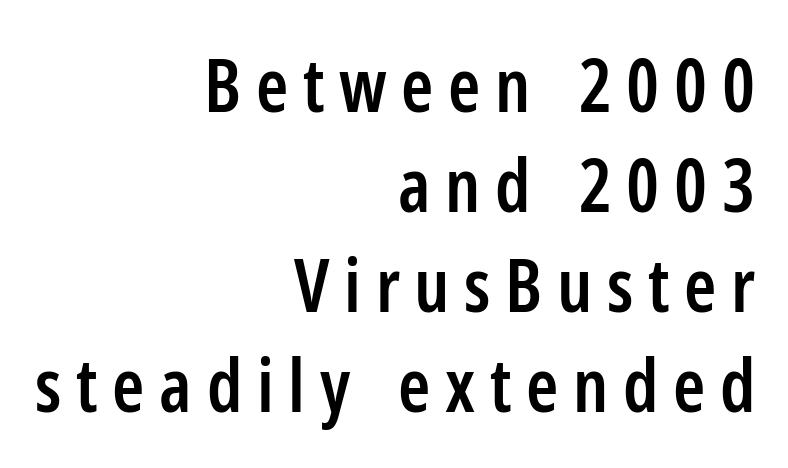
Honestly, the row spacing looks completely unremarkable. This sample has the flowing, uneven cadence of proportional lettering. The face used here is a sans, in the tradition of grotesques and geometrics. The characters look somewhat weighty, a semibold short of true bold.
